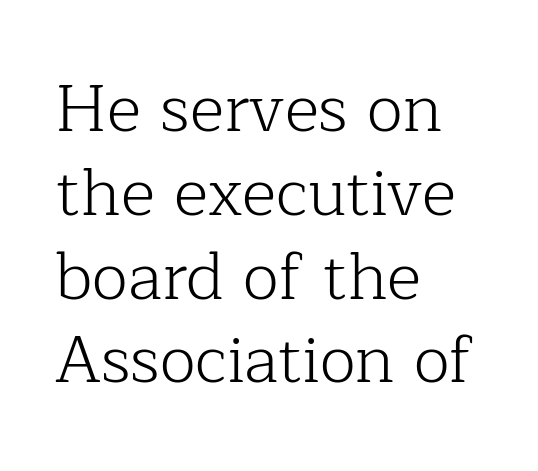
{"serif": "yes", "italic": "no", "bold": "no", "weight": "light", "width": "normal", "stroke_contrast": "low", "x_height": "medium", "monospaced": "no", "underline": "no", "align": "left", "line_spacing": "normal", "line_spacing_ratio": 1.27, "letter_spacing": "normal", "letter_spacing_em": 0.0, "glyph_px": 66}
